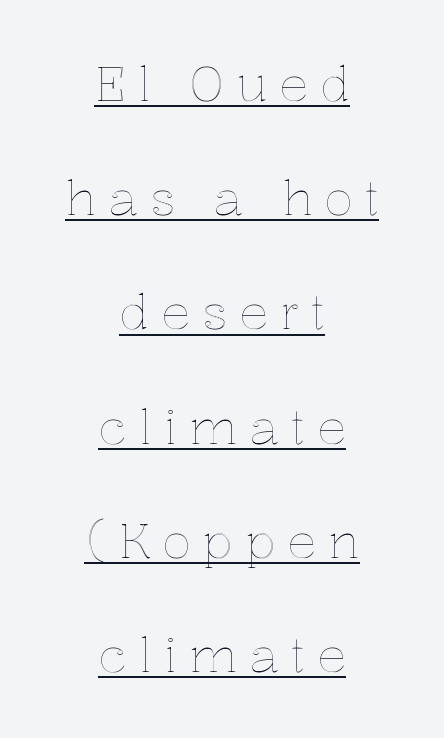
The image shows 48 px text type, upright; set centered, loose line spacing (2.38x), unusually wide letter spacing (+0.25 em), underlined; a medium x-height.
